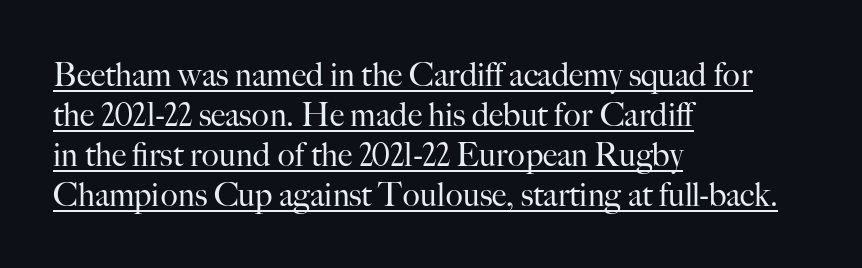
The image shows 32 px regular-weight serif type, upright; set left-aligned, normal line spacing (1.25x), normal letter spacing, underlined; high stroke contrast and a small x-height.
